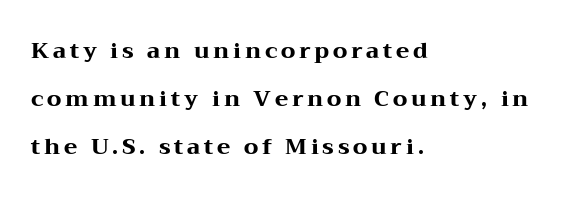
The sample has been set heavy, in full bold. Descenders hang freely into open space. In terms of posture, this sample is upright. Casual observation: everything's shoved over to the left.
